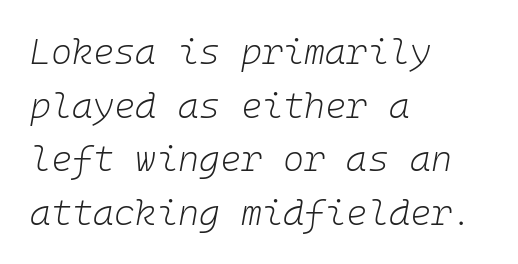
{"italic": "yes", "lean": "right", "slant_degrees": 10, "bold": "no", "weight": "light", "width": "normal", "stroke_contrast": "low", "x_height": "medium", "monospaced": "yes", "underline": "no", "align": "left", "line_spacing": "normal", "line_spacing_ratio": 1.49, "letter_spacing": "normal", "letter_spacing_em": 0.0, "glyph_px": 36}
